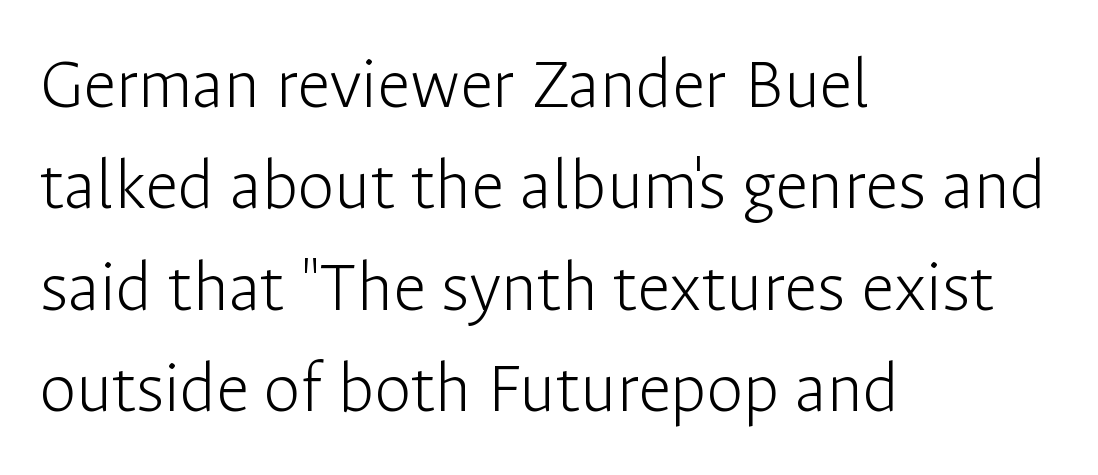
Q: Is the text bold? A: No.
Q: Is the text italic (slanted)? A: No, it is upright.
Q: Is the typeface a serif or a sans-serif typeface? A: Sans-serif.
Q: Is the text underlined? A: No.
Q: How is the paragraph aligned? A: Left-aligned.
Q: Is the spacing between letters normal or unusually wide? A: Normal.
Q: Is the spacing between lines tight, normal or loose? A: Normal.
Q: Width (condensed, normal, or wide)? A: Normal.
Q: Stroke contrast? A: Low.
Q: x-height? A: Medium.
Q: Monospaced? A: No.
